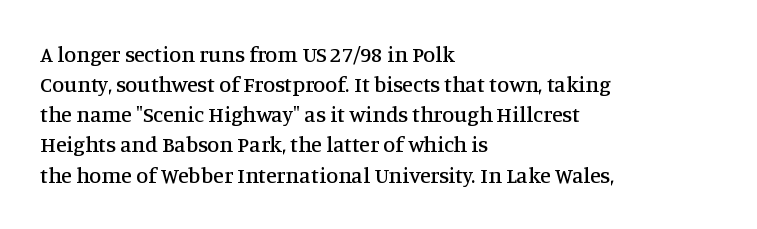
{"italic": "no", "underline": "no", "align": "left", "line_spacing": "normal", "line_spacing_ratio": 1.37, "letter_spacing": "normal", "letter_spacing_em": 0.0, "glyph_px": 22}
